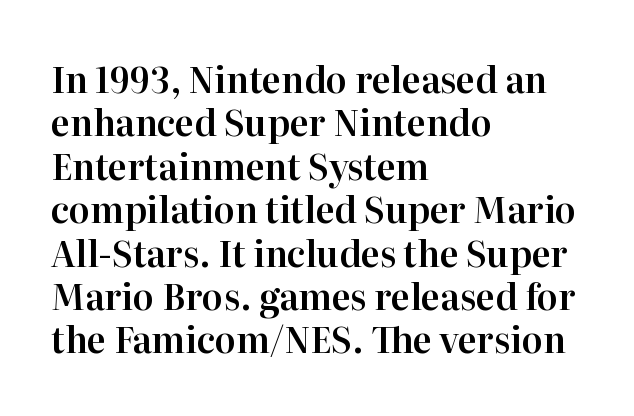
Q: Is the text italic (slanted)? A: No, it is upright.
Q: Is the typeface a serif or a sans-serif typeface? A: Serif.
Q: Is the text underlined? A: No.
Q: How is the paragraph aligned? A: Left-aligned.
Q: Is the spacing between letters normal or unusually wide? A: Normal.
Q: Width (condensed, normal, or wide)? A: Normal.
Q: Stroke contrast? A: High.
Q: x-height? A: Medium.
Q: Monospaced? A: No.
